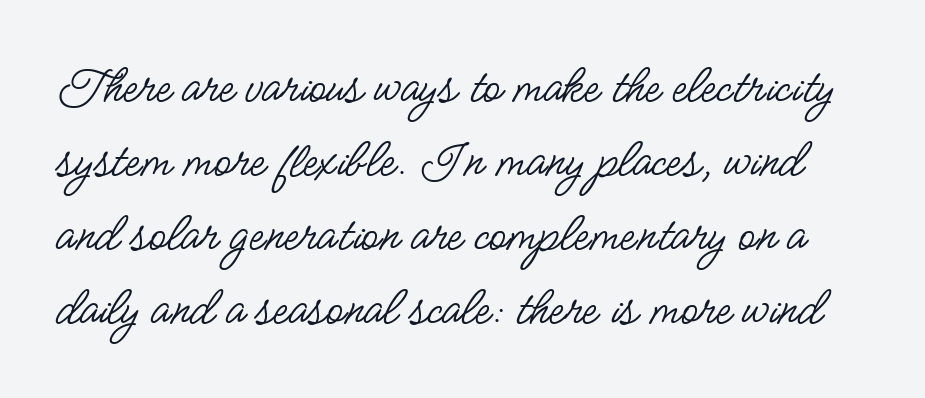
{"serif": "no", "bold": "no", "weight": "regular", "width": "condensed", "stroke_contrast": "low", "x_height": "small", "monospaced": "no", "underline": "no", "line_spacing": "normal", "line_spacing_ratio": 1.32, "letter_spacing": "normal", "letter_spacing_em": 0.0, "glyph_px": 56}
